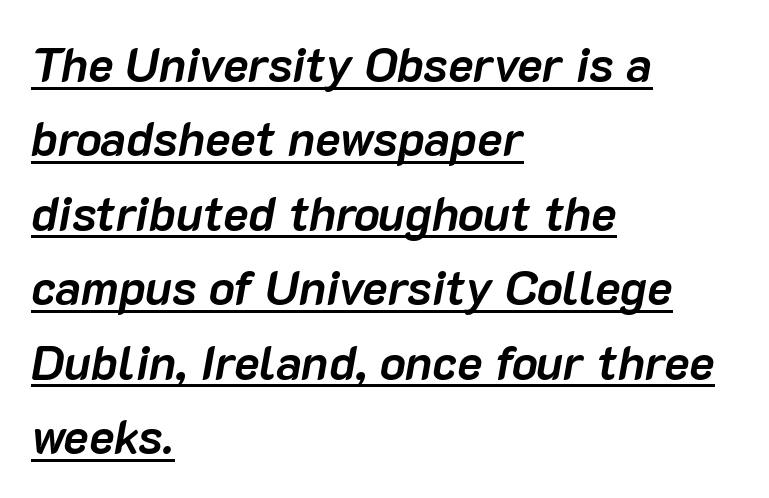
The image shows 48 px semibold type, italic (leaning right); set left-aligned, normal line spacing (1.55x), normal letter spacing, underlined; low stroke contrast and a medium x-height.
